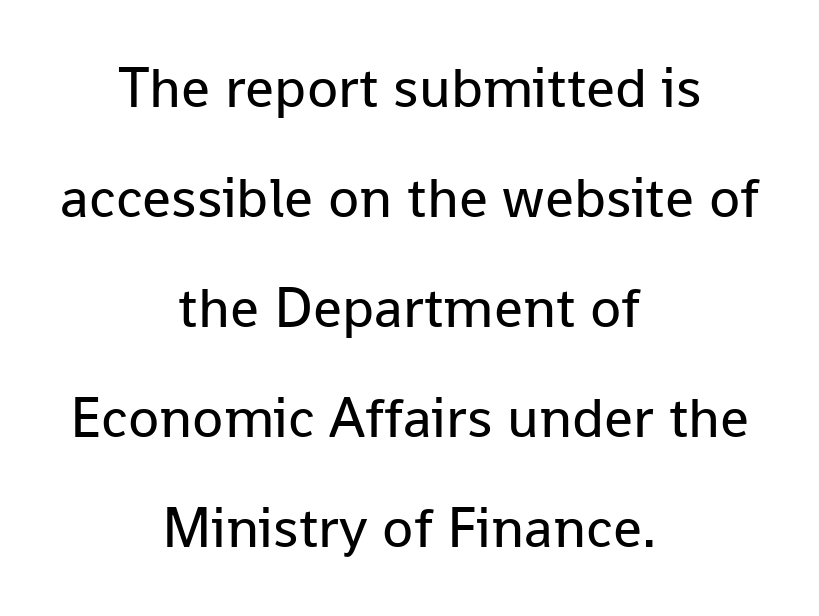
Stems and bowls with no extra thickness — not bold. Interline gaps are noticeably wide in this sample. This rendering employs a face without finishing strokes, i.e., a sans-serif. Caption: standard tracking, unaltered.
